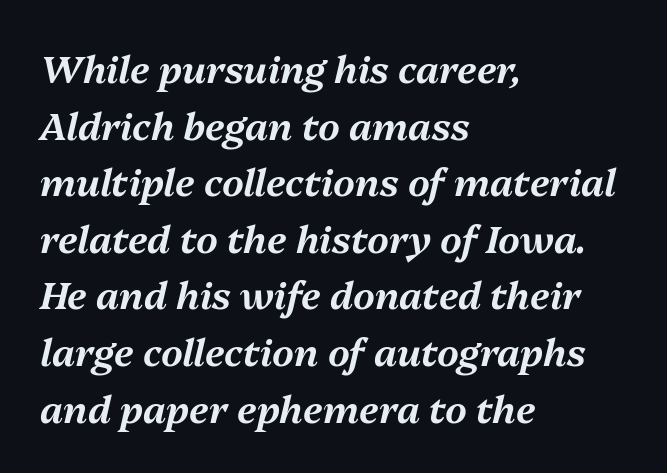
Q: Is the text italic (slanted)? A: Yes, it leans right by about 13 degrees.
Q: Is the text underlined? A: No.
Q: How is the paragraph aligned? A: Left-aligned.
Q: Is the spacing between letters normal or unusually wide? A: Normal.
Q: Is the spacing between lines tight, normal or loose? A: Normal.
Q: Width (condensed, normal, or wide)? A: Normal.
Q: Stroke contrast? A: Medium.
Q: x-height? A: Medium.
Q: Monospaced? A: No.
